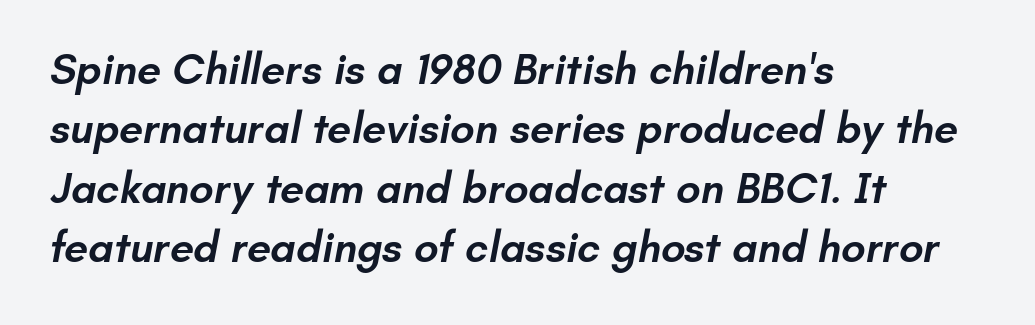
{"serif": "no", "bold": "semi", "weight": "semibold", "width": "normal", "stroke_contrast": "low", "x_height": "small", "monospaced": "no", "underline": "no", "align": "left", "line_spacing": "normal", "line_spacing_ratio": 1.38, "letter_spacing": "normal", "letter_spacing_em": 0.0, "glyph_px": 43}
